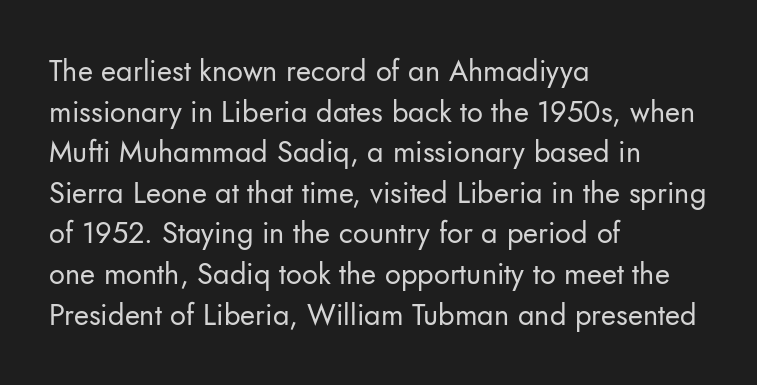
The rendering uses a moderate line-height, typical for paragraphs. Each letter keeps its own natural width here, so spacing adapts to shape. The passage shown is typeset with a sans-serif family. This rendering uses left alignment, leaving the right contour irregular. Notice how the stems are strictly vertical — no italics here. The baseline area is clear.
